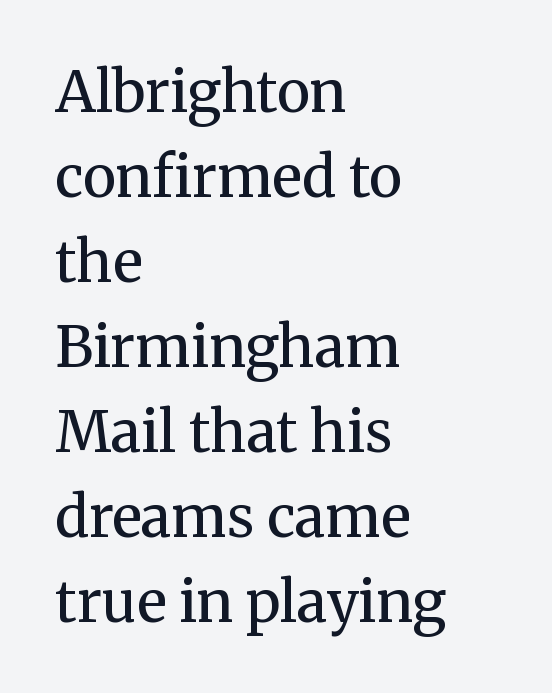
{"serif": "yes", "italic": "no", "bold": "no", "weight": "regular", "width": "normal", "stroke_contrast": "medium", "x_height": "medium", "monospaced": "no", "underline": "no", "align": "left", "line_spacing": "normal", "line_spacing_ratio": 1.49, "letter_spacing": "normal", "letter_spacing_em": 0.0, "glyph_px": 57}
